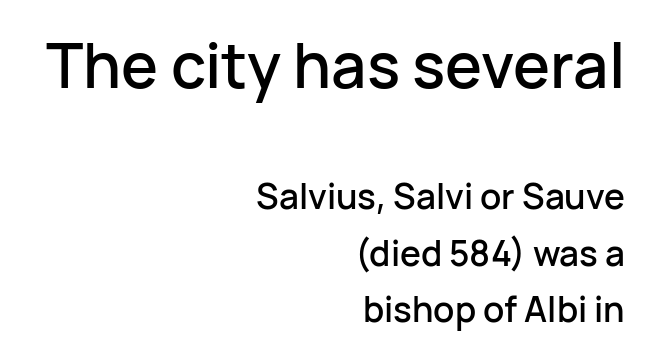
Q: Is the text italic (slanted)? A: No, it is upright.
Q: Is the typeface a serif or a sans-serif typeface? A: Sans-serif.
Q: Is the text underlined? A: No.
Q: How is the paragraph aligned? A: Right-aligned.
Q: Is the spacing between letters normal or unusually wide? A: Normal.
Q: Is the spacing between lines tight, normal or loose? A: Normal.
Q: Which block of text is set in a larger size, the first (top) or the second (bottom)? A: The first (top) one.
Q: Width (condensed, normal, or wide)? A: Normal.
Q: Stroke contrast? A: Low.
Q: x-height? A: Medium.
Q: Monospaced? A: No.
